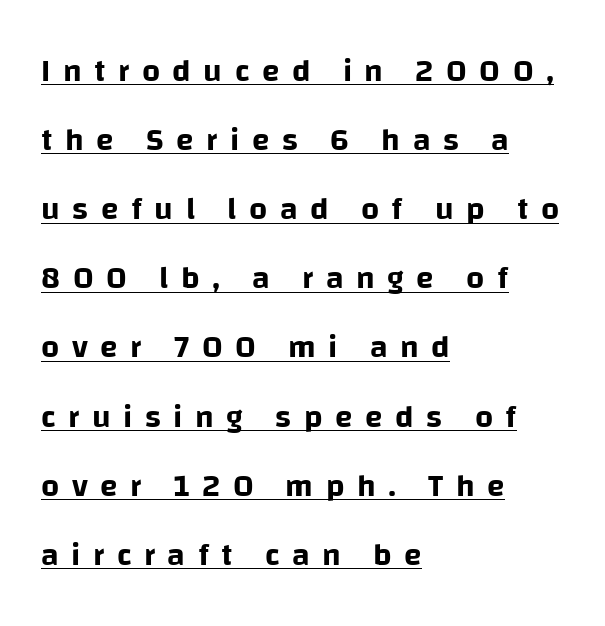
Q: Is the text italic (slanted)? A: No, it is upright.
Q: Is the typeface a serif or a sans-serif typeface? A: Sans-serif.
Q: Is the text underlined? A: Yes.
Q: How is the paragraph aligned? A: Left-aligned.
Q: Is the spacing between letters normal or unusually wide? A: Unusually wide.
Q: Is the spacing between lines tight, normal or loose? A: Loose.
Q: Width (condensed, normal, or wide)? A: Normal.
Q: Stroke contrast? A: Low.
Q: x-height? A: Large.
Q: Monospaced? A: No.
